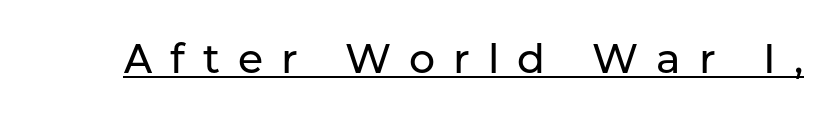
Q: Is the text italic (slanted)? A: No, it is upright.
Q: Is the typeface a serif or a sans-serif typeface? A: Sans-serif.
Q: Is the text underlined? A: Yes.
Q: Is the spacing between letters normal or unusually wide? A: Unusually wide.
Q: Width (condensed, normal, or wide)? A: Normal.
Q: Stroke contrast? A: Low.
Q: x-height? A: Medium.
Q: Monospaced? A: No.
